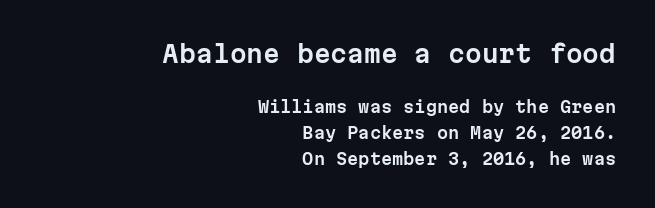
Which margin do the lines hug? The right one — the left edge is uneven. Block one is the big one; block two sits smaller underneath. Horizontal bands of white between lines are of average thickness. Spacing between characters is what you'd get straight out of the box. Posture: straight, roman, zero tilt. Each row of text sits above clean, open space.
